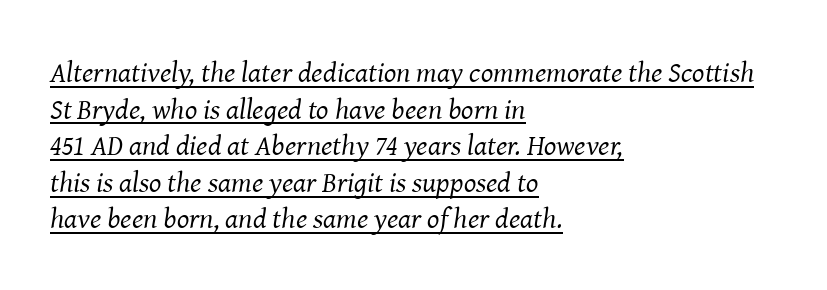
Q: Is the text bold? A: No.
Q: Is the text italic (slanted)? A: Yes, it leans right by about 8 degrees.
Q: Is the typeface a serif or a sans-serif typeface? A: Serif.
Q: Is the text underlined? A: Yes.
Q: How is the paragraph aligned? A: Left-aligned.
Q: Is the spacing between letters normal or unusually wide? A: Normal.
Q: Is the spacing between lines tight, normal or loose? A: Normal.
Q: Width (condensed, normal, or wide)? A: Normal.
Q: Stroke contrast? A: Medium.
Q: x-height? A: Medium.
Q: Monospaced? A: No.
